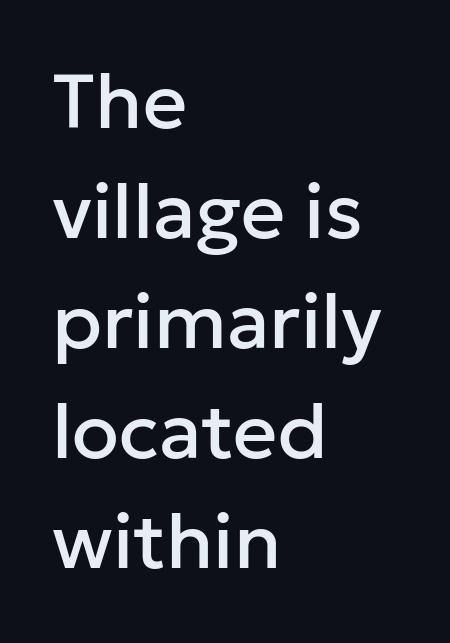
The image shows 77 px sans-serif type, upright; set left-aligned, normal line spacing (1.43x), normal letter spacing, not underlined; low stroke contrast and a medium x-height.
